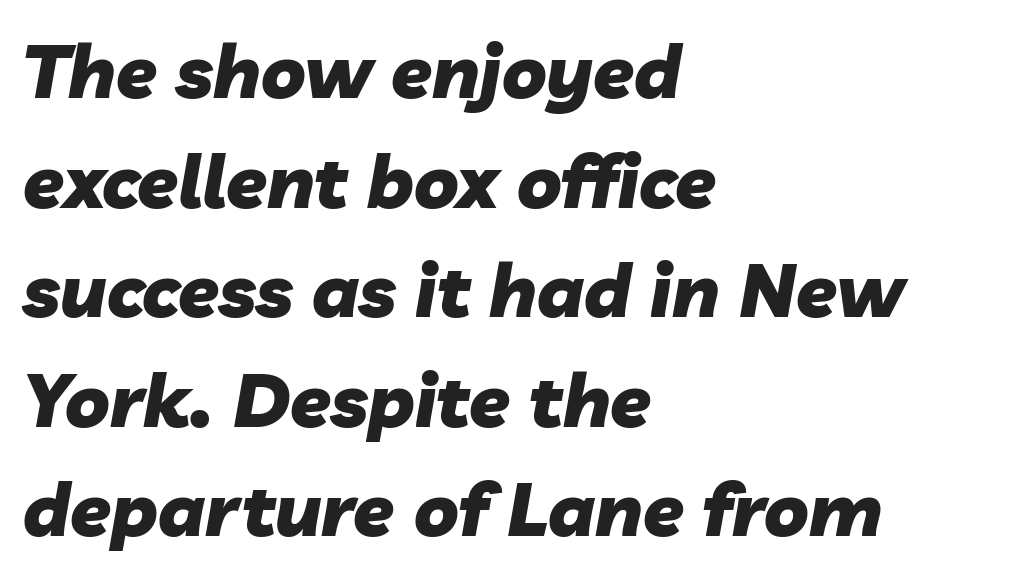
Q: Is the text bold? A: Yes.
Q: Is the text italic (slanted)? A: Yes, it leans right by about 10 degrees.
Q: Is the text underlined? A: No.
Q: How is the paragraph aligned? A: Left-aligned.
Q: Is the spacing between letters normal or unusually wide? A: Normal.
Q: Is the spacing between lines tight, normal or loose? A: Normal.
Q: Width (condensed, normal, or wide)? A: Normal.
Q: Stroke contrast? A: Low.
Q: x-height? A: Medium.
Q: Monospaced? A: No.
